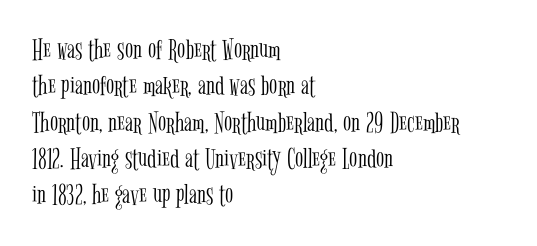
Q: Is the text bold? A: No.
Q: Is the text italic (slanted)? A: No, it is upright.
Q: Is the typeface a serif or a sans-serif typeface? A: Serif.
Q: Is the text underlined? A: No.
Q: How is the paragraph aligned? A: Left-aligned.
Q: Is the spacing between letters normal or unusually wide? A: Normal.
Q: Width (condensed, normal, or wide)? A: Condensed.
Q: Stroke contrast? A: Low.
Q: x-height? A: Medium.
Q: Monospaced? A: No.
